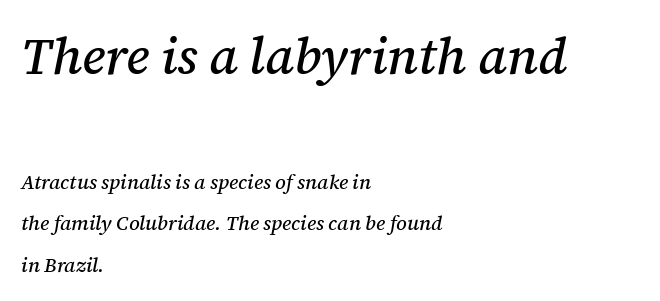
{"serif": "yes", "italic": "yes", "lean": "right", "slant_degrees": 12, "width": "normal", "stroke_contrast": "medium", "x_height": "medium", "monospaced": "no", "underline": "no", "align": "left", "line_spacing": "loose", "line_spacing_ratio": 2.08, "letter_spacing": "normal", "letter_spacing_em": 0.0, "larger_block": "first", "size_ratio": 2.55, "glyph_px": 51}
